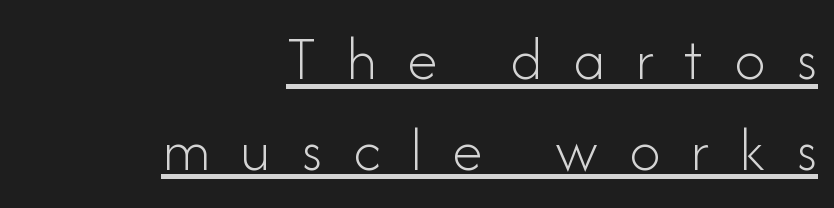
Q: Is the text bold? A: No.
Q: Is the text italic (slanted)? A: No, it is upright.
Q: Is the typeface a serif or a sans-serif typeface? A: Sans-serif.
Q: Is the text underlined? A: Yes.
Q: How is the paragraph aligned? A: Right-aligned.
Q: Is the spacing between letters normal or unusually wide? A: Unusually wide.
Q: Is the spacing between lines tight, normal or loose? A: Normal.
Q: Width (condensed, normal, or wide)? A: Normal.
Q: Stroke contrast? A: Low.
Q: x-height? A: Small.
Q: Monospaced? A: No.
